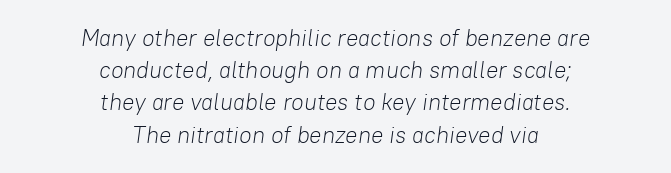
Check under the words: just untouched page. Quick note: interline space is typical. Caption: standard tracking, unaltered. Italic? Definitely — the glyphs are oblique. Bold? No — there's no thickening of the strokes.
